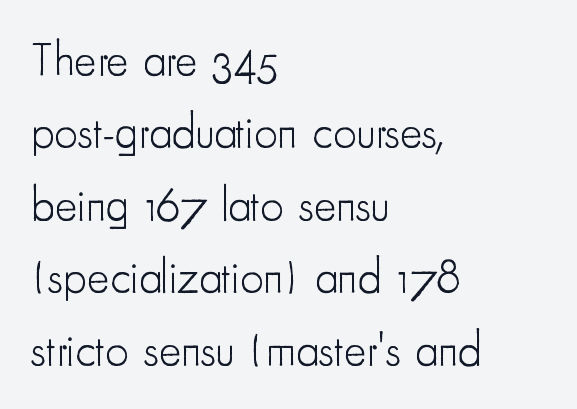
{"serif": "no", "italic": "no", "bold": "no", "weight": "light", "width": "condensed", "stroke_contrast": "low", "x_height": "small", "monospaced": "no", "underline": "no", "align": "left", "line_spacing": "normal", "line_spacing_ratio": 1.54, "letter_spacing": "normal", "letter_spacing_em": 0.0, "glyph_px": 47}
